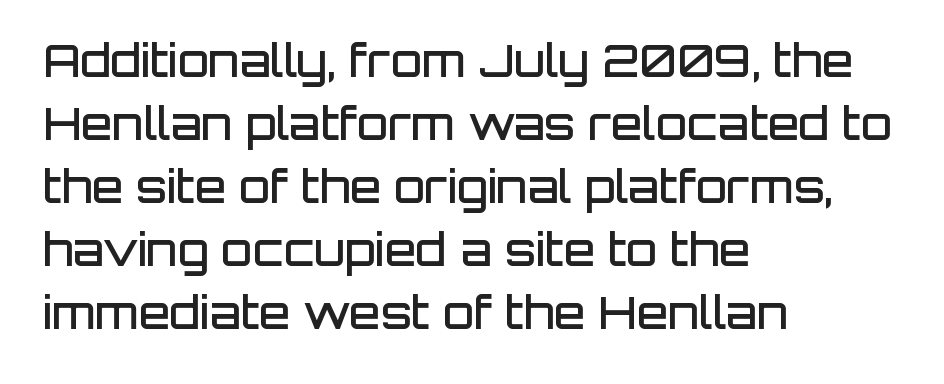
The image shows 45 px semibold sans-serif type, upright; set left-aligned, normal line spacing (1.4x), normal letter spacing, not underlined; low stroke contrast and a large x-height.
